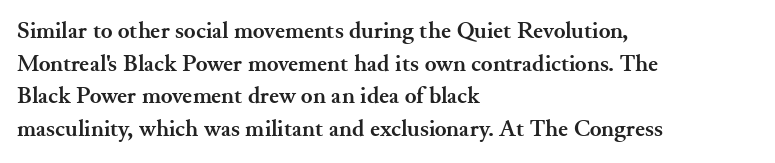
{"italic": "no", "bold": "yes", "underline": "no", "align": "left", "line_spacing": "normal", "line_spacing_ratio": 1.36, "letter_spacing": "normal", "letter_spacing_em": 0.0, "glyph_px": 24}
